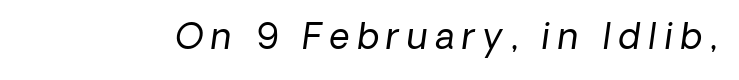
Q: Is the text bold? A: No.
Q: Is the typeface a serif or a sans-serif typeface? A: Sans-serif.
Q: Is the text underlined? A: No.
Q: Is the spacing between letters normal or unusually wide? A: Unusually wide.
Q: Width (condensed, normal, or wide)? A: Normal.
Q: Stroke contrast? A: Low.
Q: x-height? A: Medium.
Q: Monospaced? A: No.
